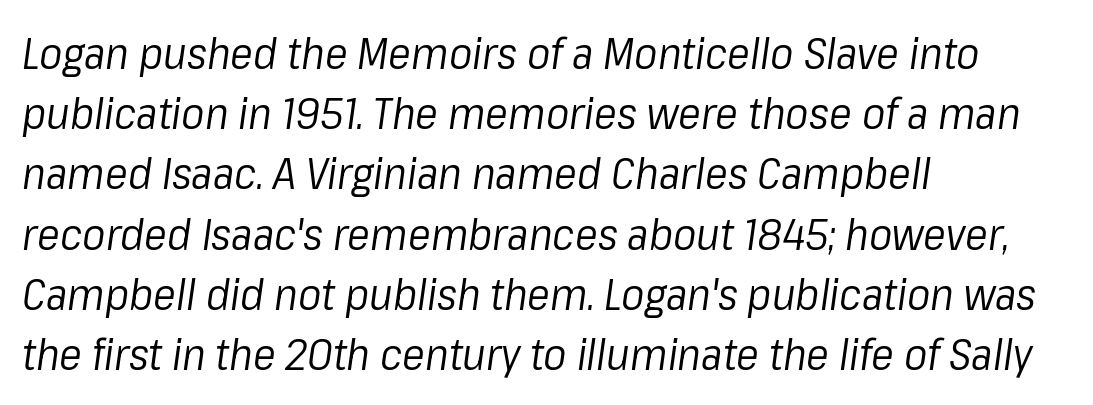
Q: Is the text bold? A: No.
Q: Is the text italic (slanted)? A: Yes, it leans right by about 8 degrees.
Q: Is the text underlined? A: No.
Q: How is the paragraph aligned? A: Left-aligned.
Q: Is the spacing between letters normal or unusually wide? A: Normal.
Q: Is the spacing between lines tight, normal or loose? A: Normal.
Q: Width (condensed, normal, or wide)? A: Normal.
Q: Stroke contrast? A: Low.
Q: x-height? A: Medium.
Q: Monospaced? A: No.
